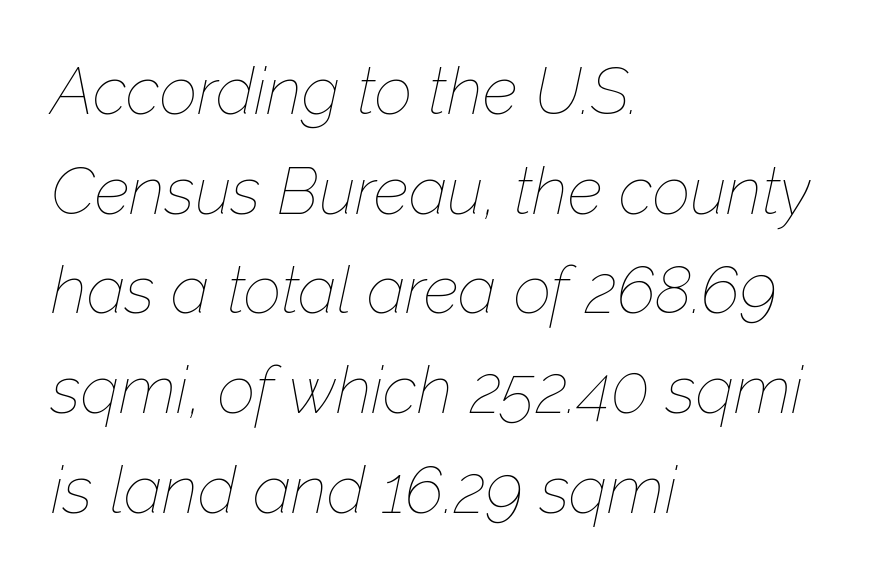
This rendering leaves character spacing at its baseline value. Is this a fixed-width face? No — the glyphs have proportional, varying widths. Letters have the restrained weight of plain body copy at most. Regarding leading, the lines here are spaced in the standard way.
